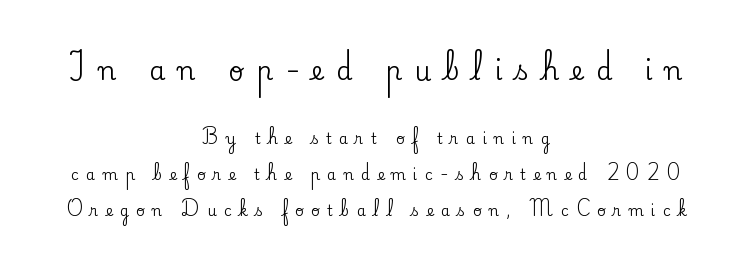
{"italic": "no", "underline": "no", "align": "center", "line_spacing": "loose", "line_spacing_ratio": 2.37, "letter_spacing": "wide", "letter_spacing_em": 0.48, "larger_block": "first", "size_ratio": 1.73, "glyph_px": 26}
